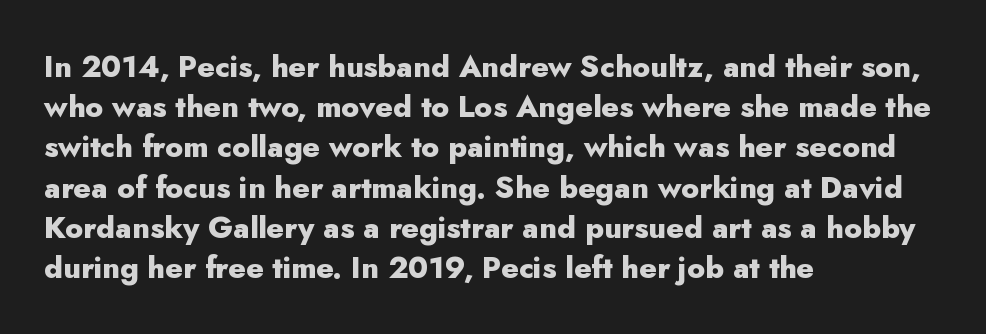
Q: Is the text bold? A: Yes.
Q: Is the text italic (slanted)? A: No, it is upright.
Q: Is the typeface a serif or a sans-serif typeface? A: Sans-serif.
Q: Is the text underlined? A: No.
Q: How is the paragraph aligned? A: Left-aligned.
Q: Is the spacing between letters normal or unusually wide? A: Normal.
Q: Is the spacing between lines tight, normal or loose? A: Normal.
Q: Width (condensed, normal, or wide)? A: Normal.
Q: Stroke contrast? A: Low.
Q: x-height? A: Small.
Q: Monospaced? A: No.
